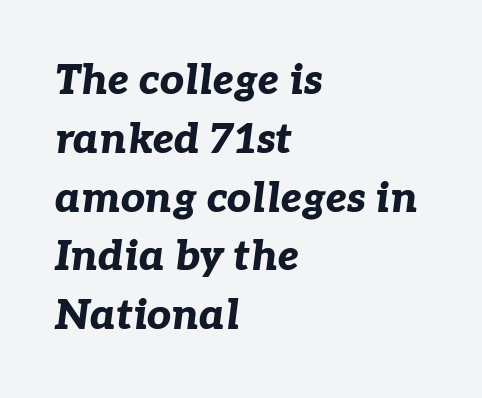
Q: Is the text bold? A: Yes.
Q: Is the text italic (slanted)? A: Yes, it leans right by about 7 degrees.
Q: Is the text underlined? A: No.
Q: How is the paragraph aligned? A: Left-aligned.
Q: Is the spacing between letters normal or unusually wide? A: Normal.
Q: Is the spacing between lines tight, normal or loose? A: Normal.
Q: Width (condensed, normal, or wide)? A: Normal.
Q: Stroke contrast? A: Low.
Q: x-height? A: Medium.
Q: Monospaced? A: No.
